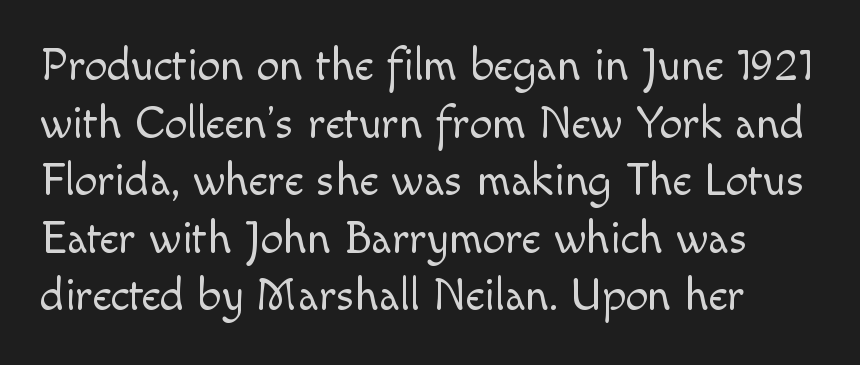
Here the glyphs are tracked normally, forming tight word shapes. Letterform terminals end flat and unadorned throughout the passage. Here the designer chose a conventional face with non-uniform glyph widths. This is the regular roman posture of the typeface.
